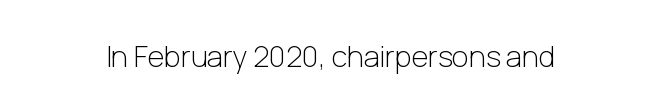
Q: Is the text bold? A: No.
Q: Is the text italic (slanted)? A: No, it is upright.
Q: Is the typeface a serif or a sans-serif typeface? A: Sans-serif.
Q: Is the text underlined? A: No.
Q: Is the spacing between letters normal or unusually wide? A: Normal.
Q: Width (condensed, normal, or wide)? A: Normal.
Q: Stroke contrast? A: Low.
Q: x-height? A: Medium.
Q: Monospaced? A: No.
